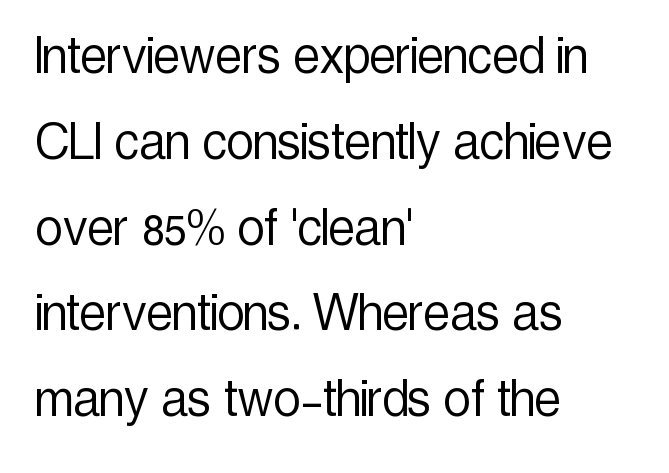
Do the characters align in a grid? No, the font is proportional. Horizontal bands of white between lines are of average thickness. There is no visible air inserted between adjacent glyphs. Short and long lines alike share a common starting point at left.
